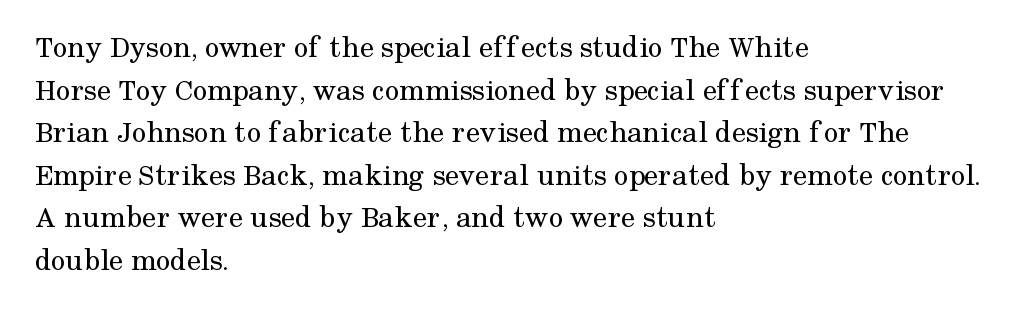
The image shows 32 px regular-weight serif type, upright; set left-aligned, normal line spacing (1.33x), normal letter spacing, not underlined; medium stroke contrast and a medium x-height.
